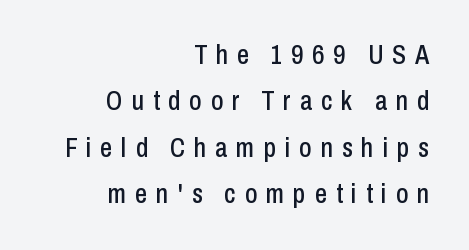
{"italic": "no", "underline": "no", "align": "right", "line_spacing_ratio": 1.72, "letter_spacing": "wide", "letter_spacing_em": 0.33, "glyph_px": 27}
